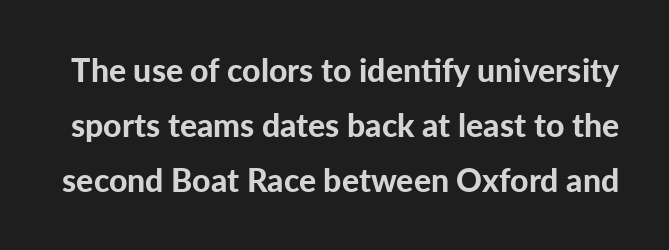
The image shows 32 px bold sans-serif type, upright; set line spacing 1.72x, normal letter spacing, not underlined; low stroke contrast and a medium x-height.
